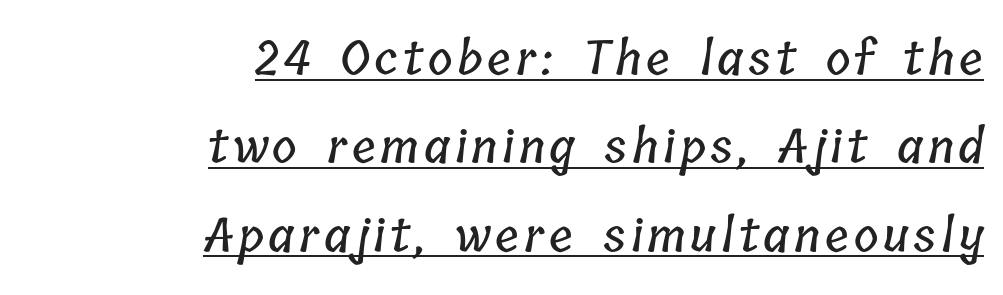
Varying glyph widths throughout — classic text-font behaviour. Looks like someone drew a line under every word here. The setting favours the right margin, as signatures and pull-quotes sometimes do.
